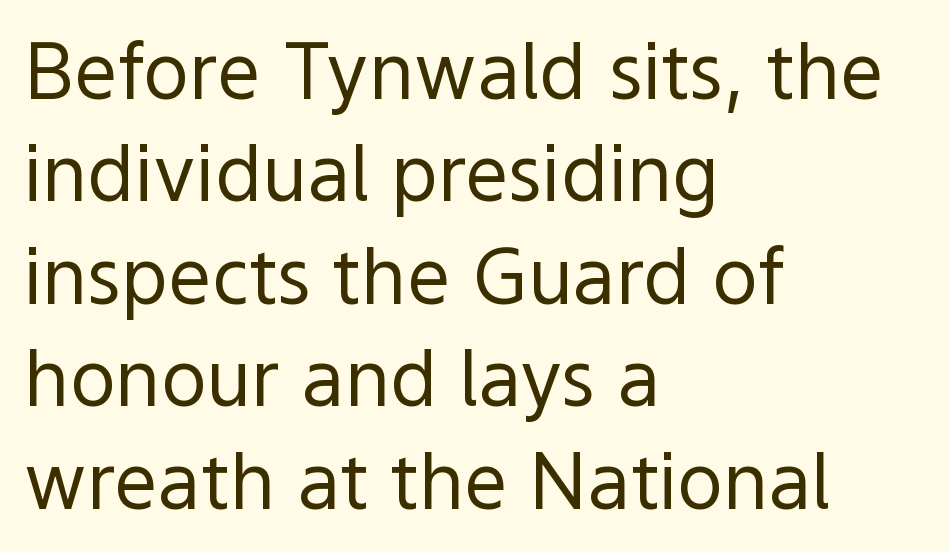
Q: Is the text bold? A: No.
Q: Is the text italic (slanted)? A: No, it is upright.
Q: Is the typeface a serif or a sans-serif typeface? A: Sans-serif.
Q: Is the text underlined? A: No.
Q: How is the paragraph aligned? A: Left-aligned.
Q: Is the spacing between letters normal or unusually wide? A: Normal.
Q: Is the spacing between lines tight, normal or loose? A: Normal.
Q: Width (condensed, normal, or wide)? A: Normal.
Q: x-height? A: Medium.
Q: Monospaced? A: No.
